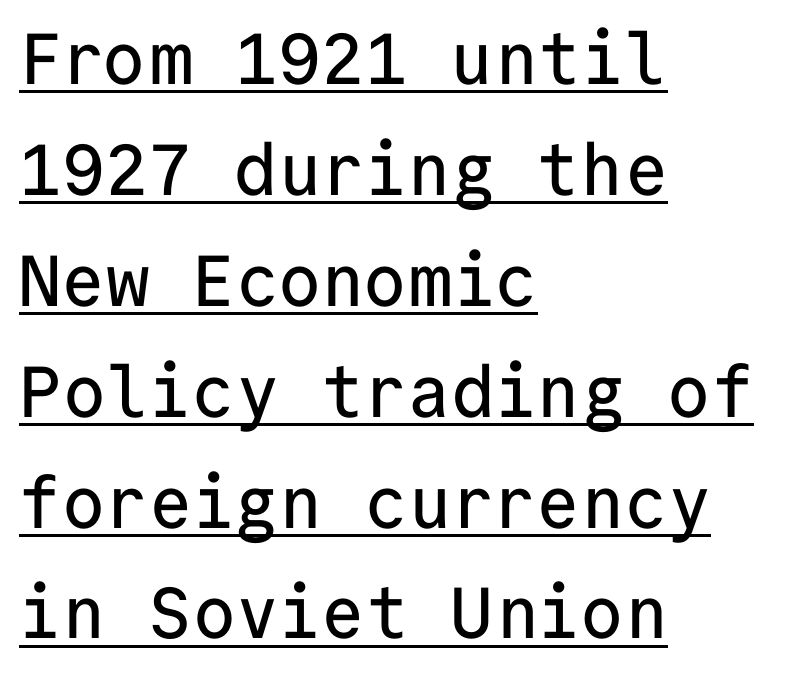
This sample has the even, mechanical cadence of fixed-width lettering. A roman cut, with each character standing at attention. Students, note that the glyphs here touch the page at normal intervals. Are there feet on the stems? There aren't — it's a sans. One-word summary of the alignment: left. You can see a thin bar hugging the bottom of the glyphs.
